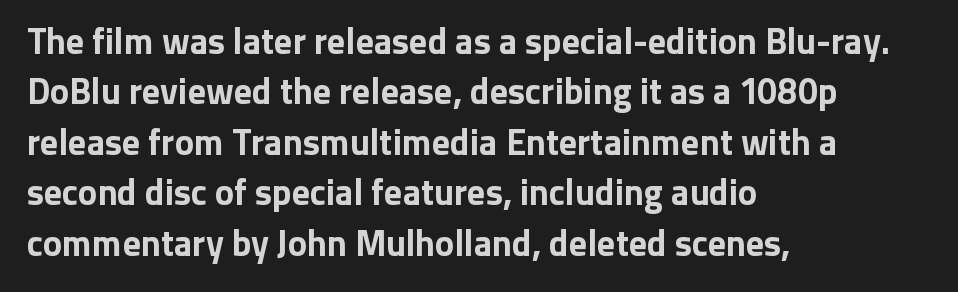
The image shows 36 px bold sans-serif type, upright; set left-aligned, normal line spacing (1.4x), normal letter spacing, not underlined; low stroke contrast and a medium x-height.
